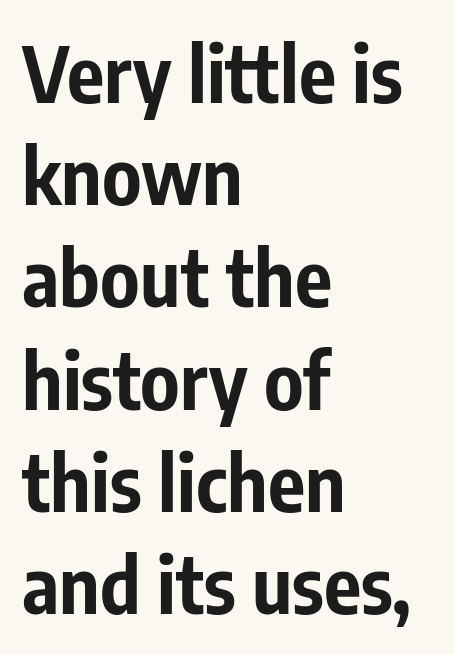
In terms of posture, this sample is upright. The ragged edge is on the right, which tells us the setting is flush left. Is this a sans? Yes — the strokes have no serifs. Each letter keeps its own natural width here, so spacing adapts to shape.
